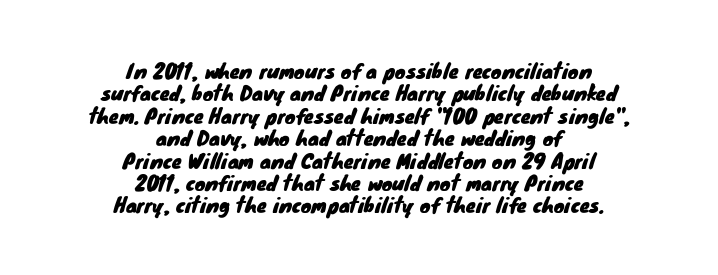
The image shows 20 px text type; set centered, tight line spacing (1.12x), normal letter spacing, not underlined.
